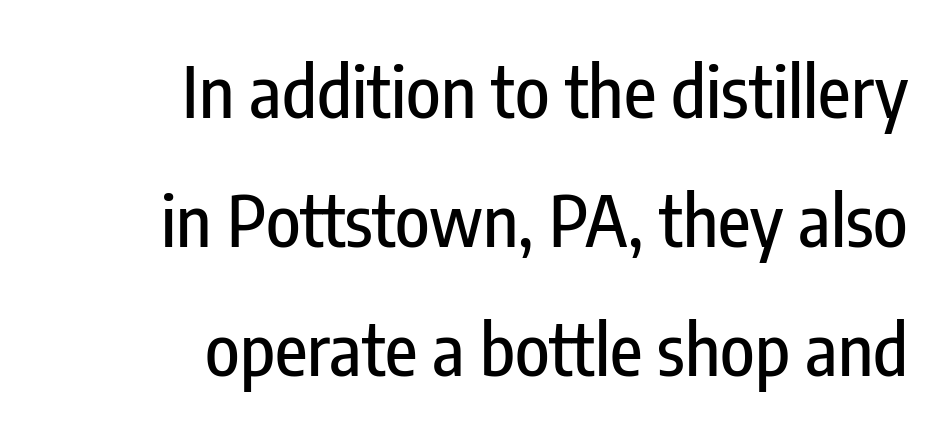
The image shows 71 px condensed sans-serif type, upright; set right-aligned, line spacing 1.82x, normal letter spacing, not underlined; low stroke contrast and a medium x-height.
